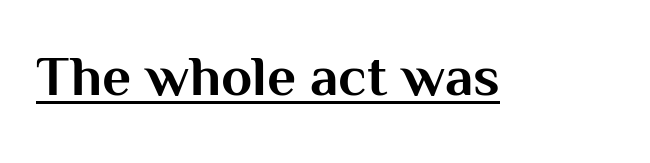
{"serif": "no", "italic": "no", "bold": "yes", "weight": "bold", "width": "normal", "stroke_contrast": "medium", "x_height": "medium", "monospaced": "no", "underline": "yes", "letter_spacing": "normal", "letter_spacing_em": 0.0, "glyph_px": 57}
